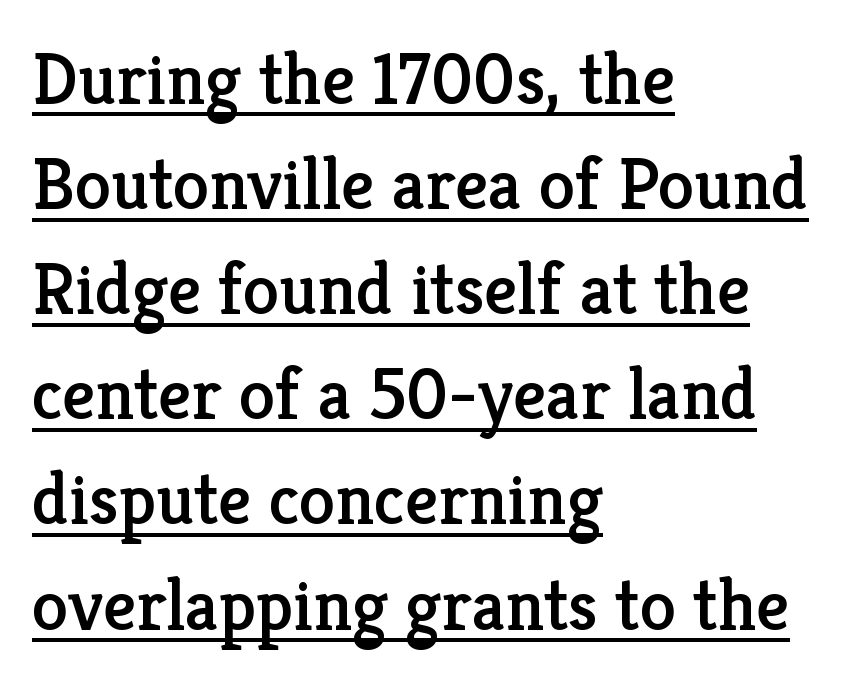
{"serif": "yes", "italic": "no", "width": "normal", "stroke_contrast": "low", "x_height": "medium", "monospaced": "no", "underline": "yes", "align": "left", "line_spacing": "normal", "line_spacing_ratio": 1.44, "letter_spacing": "normal", "letter_spacing_em": 0.0, "glyph_px": 73}
